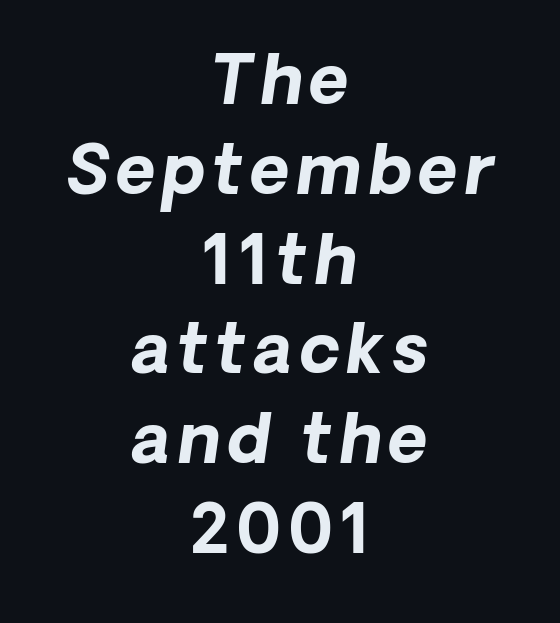
The image shows 68 px bold sans-serif type; set centered, normal line spacing (1.32x), not underlined; low stroke contrast and a medium x-height.
